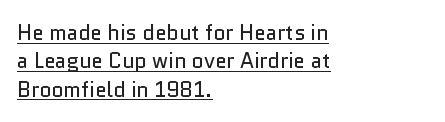
{"italic": "no", "bold": "no", "underline": "yes", "align": "left", "line_spacing": "normal", "line_spacing_ratio": 1.35, "letter_spacing": "normal", "letter_spacing_em": 0.0, "glyph_px": 21}
